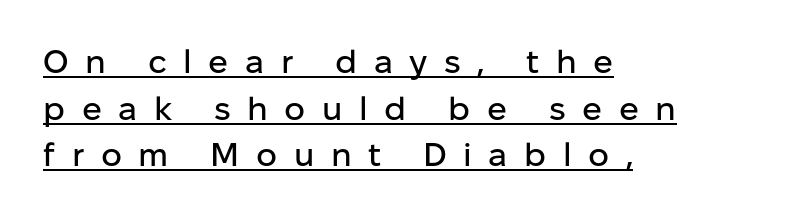
Q: Is the text italic (slanted)? A: No, it is upright.
Q: Is the typeface a serif or a sans-serif typeface? A: Sans-serif.
Q: Is the text underlined? A: Yes.
Q: How is the paragraph aligned? A: Left-aligned.
Q: Is the spacing between letters normal or unusually wide? A: Unusually wide.
Q: Is the spacing between lines tight, normal or loose? A: Normal.
Q: Width (condensed, normal, or wide)? A: Normal.
Q: Stroke contrast? A: Low.
Q: x-height? A: Medium.
Q: Monospaced? A: No.
